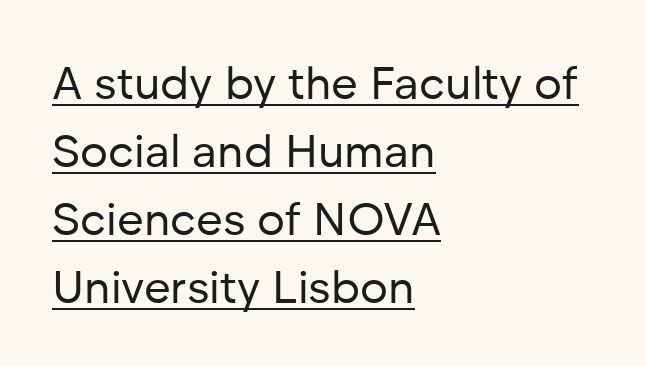
{"serif": "no", "italic": "no", "bold": "no", "weight": "regular", "width": "normal", "stroke_contrast": "low", "x_height": "medium", "monospaced": "no", "underline": "yes", "align": "left", "line_spacing": "normal", "line_spacing_ratio": 1.48, "letter_spacing": "normal", "letter_spacing_em": 0.0, "glyph_px": 46}
